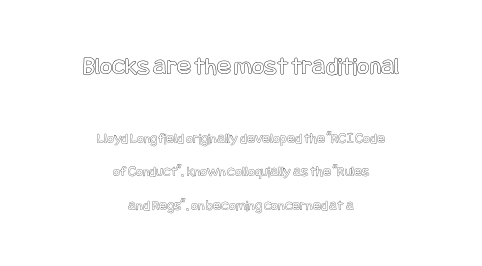
{"italic": "no", "underline": "no", "align": "center", "line_spacing": "loose", "line_spacing_ratio": 2.21, "letter_spacing": "normal", "letter_spacing_em": 0.0, "larger_block": "first", "size_ratio": 1.73, "glyph_px": 26}
